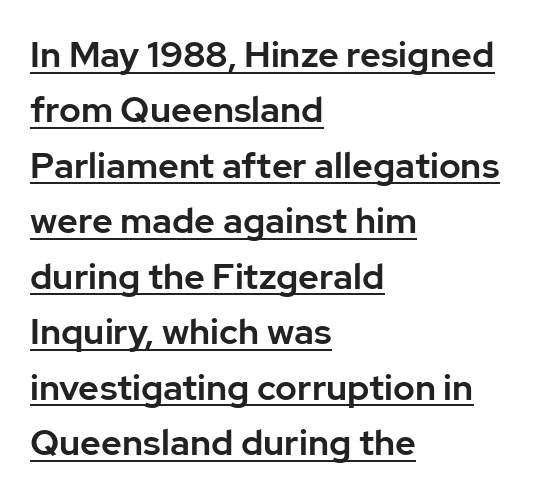
{"serif": "no", "italic": "no", "width": "normal", "stroke_contrast": "low", "x_height": "medium", "monospaced": "no", "underline": "yes", "align": "left", "line_spacing": "normal", "line_spacing_ratio": 1.54, "letter_spacing": "normal", "letter_spacing_em": 0.0, "glyph_px": 36}
